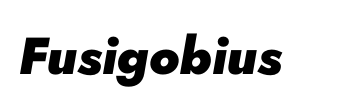
Between one letter and the next there's only the usual sliver of space. The zone under the glyphs is completely vacant. The rendering uses natural spacing where letterforms have individual widths. Does the lettering tilt? It does — this is italic. Look at the stroke-to-counter ratio: heavy, a bold.
